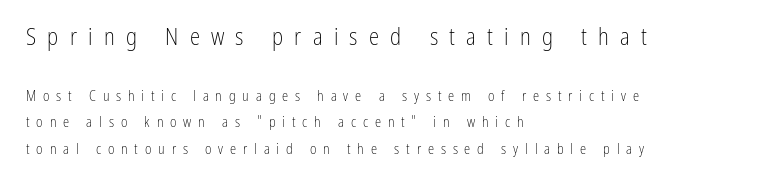
Q: Is the text bold? A: No.
Q: Is the text italic (slanted)? A: No, it is upright.
Q: Is the text underlined? A: No.
Q: How is the paragraph aligned? A: Left-aligned.
Q: Is the spacing between letters normal or unusually wide? A: Unusually wide.
Q: Is the spacing between lines tight, normal or loose? A: Loose.
Q: Which block of text is set in a larger size, the first (top) or the second (bottom)? A: The first (top) one.
